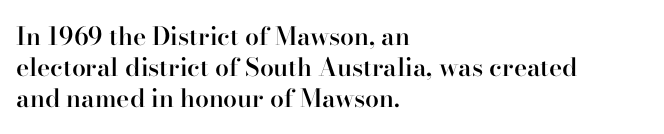
The vertical gap from one line to the next is medium. This sample is left-justified, so line endings fall wherever the words run out. Check under the words: just untouched page. Honestly, the letter spacing is just normal — you wouldn't notice it. Does the lettering tilt? It doesn't — this is upright. Typesetter's note: demi weight, one step under bold.
